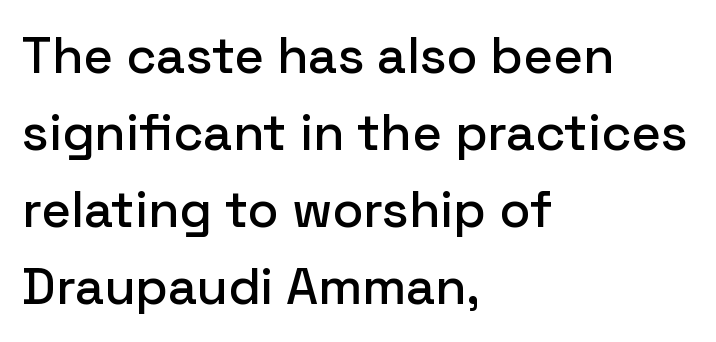
The image shows 51 px sans-serif type, upright; set left-aligned, normal line spacing (1.51x), normal letter spacing, not underlined; low stroke contrast and a medium x-height.
